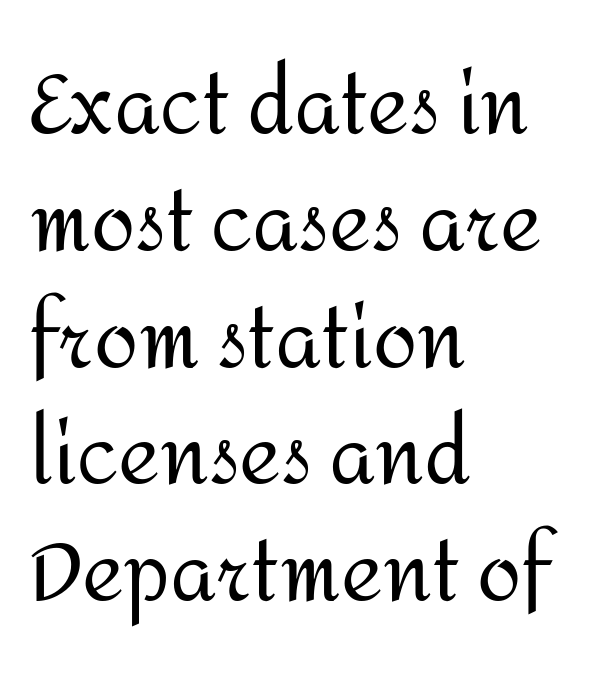
The image shows 80 px regular-weight sans-serif type, upright; set left-aligned, normal line spacing (1.46x), normal letter spacing, not underlined; medium stroke contrast and a medium x-height.
